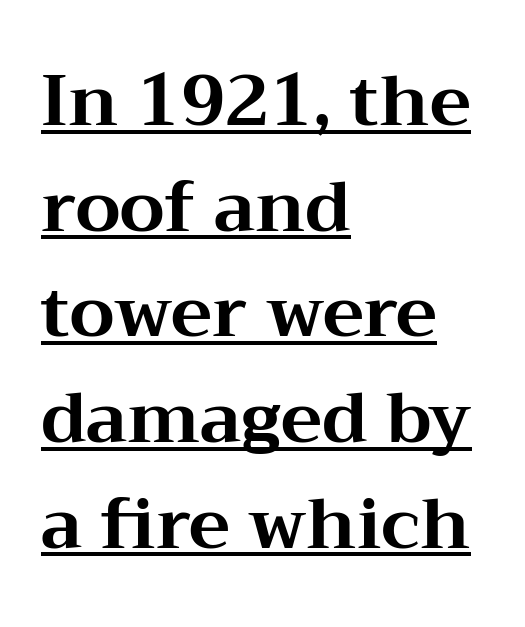
Examine the stroke ends and you'll spot serifs. Notice how the stems are strictly vertical — no italics here. Leftover space on each line is placed entirely after the last word. How are the letters spaced? Ordinarily, with no added tracking. Horizontal bands of white between lines are of average thickness.
